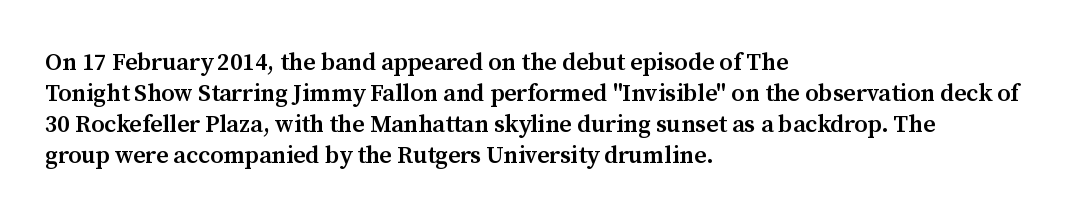
The strip under each line holds only bare page. Default kerning and tracking; the words read as compact shapes. This is the regular roman posture of the typeface. Regular leading. One-word summary of the alignment: left.
